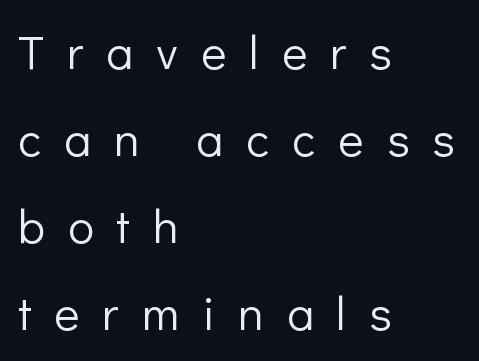
Q: Is the text bold? A: No.
Q: Is the text italic (slanted)? A: No, it is upright.
Q: Is the typeface a serif or a sans-serif typeface? A: Sans-serif.
Q: Is the text underlined? A: No.
Q: How is the paragraph aligned? A: Left-aligned.
Q: Is the spacing between letters normal or unusually wide? A: Unusually wide.
Q: Width (condensed, normal, or wide)? A: Normal.
Q: Stroke contrast? A: Low.
Q: x-height? A: Medium.
Q: Monospaced? A: No.
